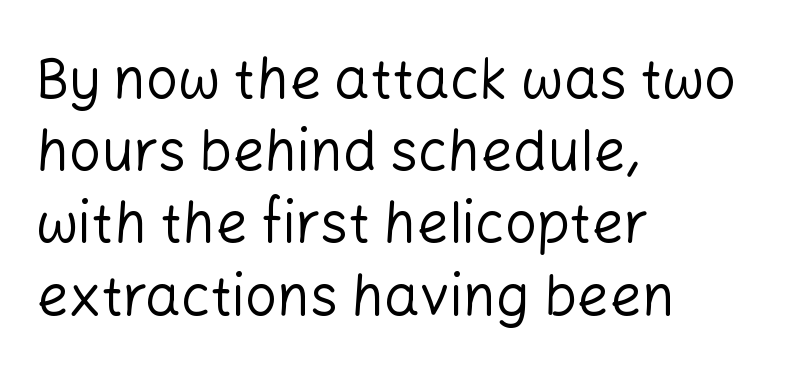
Q: Is the text bold? A: No.
Q: Is the text italic (slanted)? A: No, it is upright.
Q: Is the typeface a serif or a sans-serif typeface? A: Sans-serif.
Q: Is the text underlined? A: No.
Q: How is the paragraph aligned? A: Left-aligned.
Q: Is the spacing between letters normal or unusually wide? A: Normal.
Q: Is the spacing between lines tight, normal or loose? A: Normal.
Q: Width (condensed, normal, or wide)? A: Normal.
Q: Stroke contrast? A: Low.
Q: x-height? A: Medium.
Q: Monospaced? A: No.
